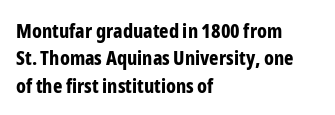
Here the glyphs are tracked normally, forming tight word shapes. The lettering stays uniformly vertical, giving the passage a roman look. The strokes are fattened all the way to bold. This sample keeps an unexceptional amount of space between lines. Underline: absent.
